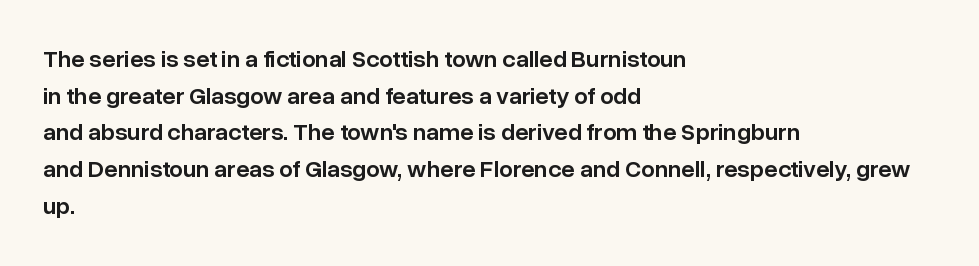
The image shows 24 px text type, upright; set left-aligned, normal line spacing (1.53x), normal letter spacing, not underlined.
